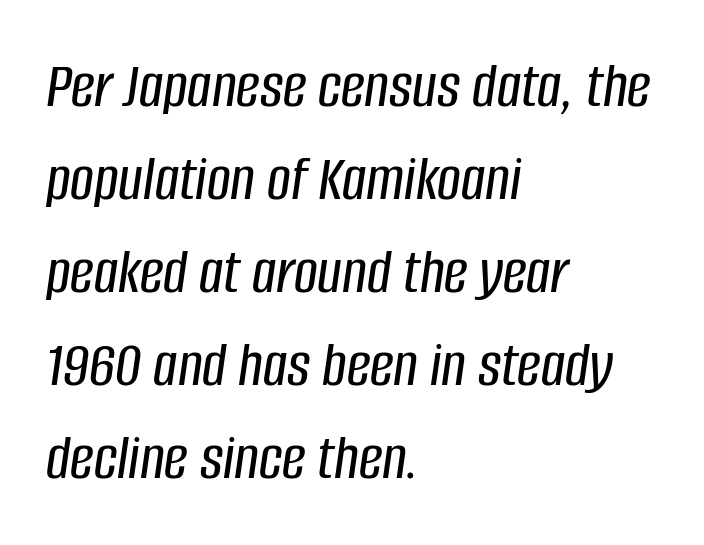
{"italic": "yes", "lean": "right", "slant_degrees": 8, "width": "condensed", "stroke_contrast": "low", "x_height": "large", "monospaced": "no", "underline": "no", "align": "left", "line_spacing": "normal", "line_spacing_ratio": 1.41, "letter_spacing": "normal", "letter_spacing_em": 0.0, "glyph_px": 66}
